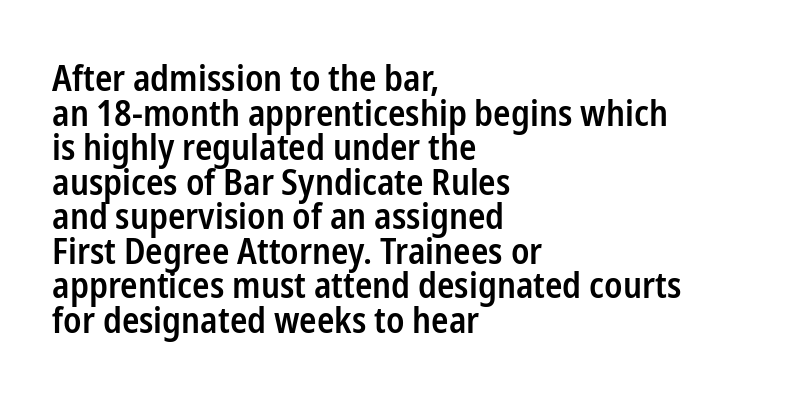
{"serif": "no", "italic": "no", "bold": "semi", "weight": "semibold", "width": "condensed", "stroke_contrast": "low", "x_height": "medium", "monospaced": "no", "underline": "no", "align": "left", "line_spacing": "tight", "line_spacing_ratio": 0.96, "letter_spacing": "normal", "letter_spacing_em": 0.0, "glyph_px": 36}
